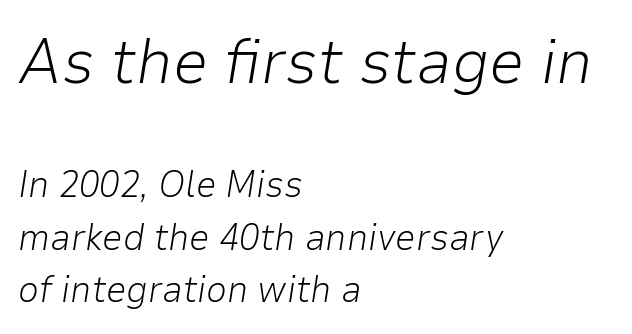
{"italic": "yes", "lean": "right", "slant_degrees": 9, "bold": "no", "weight": "light", "width": "normal", "stroke_contrast": "low", "x_height": "medium", "monospaced": "no", "underline": "no", "align": "left", "line_spacing": "normal", "line_spacing_ratio": 1.41, "letter_spacing": "normal", "letter_spacing_em": 0.0, "larger_block": "first", "size_ratio": 1.73, "glyph_px": 64}
